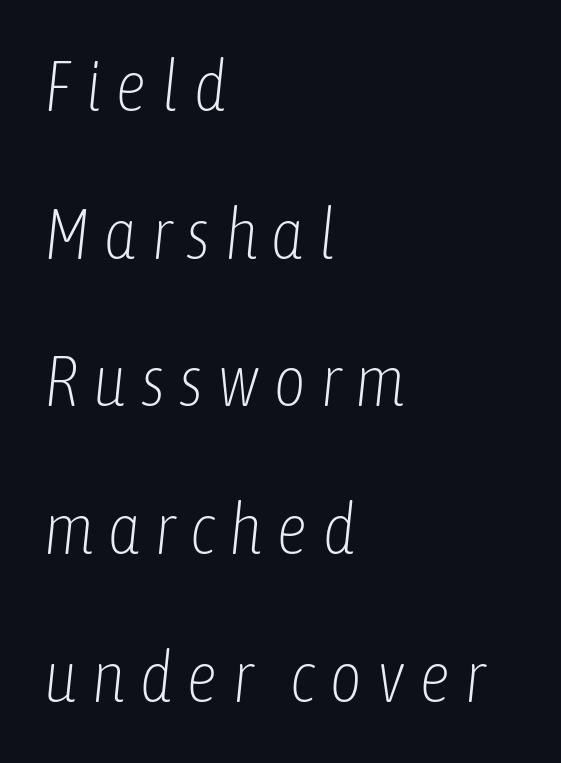
The image shows 71 px light, condensed type, italic (leaning right); set left-aligned, loose line spacing (2.08x), not underlined; low stroke contrast and a medium x-height.
